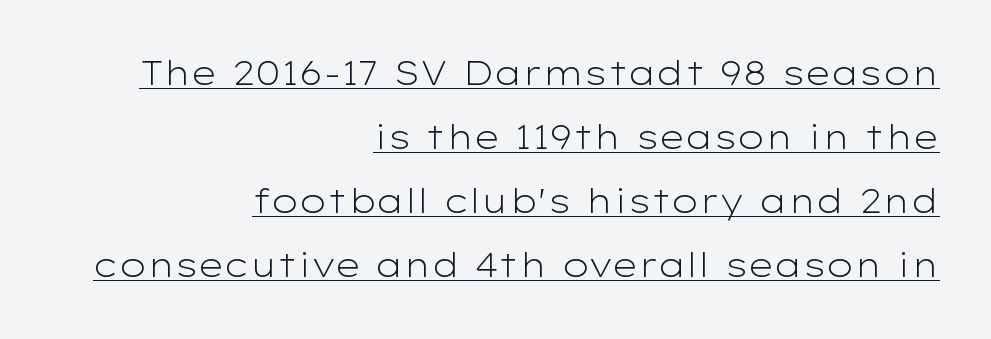
Q: Is the text bold? A: No.
Q: Is the text italic (slanted)? A: No, it is upright.
Q: Is the typeface a serif or a sans-serif typeface? A: Sans-serif.
Q: Is the text underlined? A: Yes.
Q: How is the paragraph aligned? A: Right-aligned.
Q: Is the spacing between letters normal or unusually wide? A: Normal.
Q: Is the spacing between lines tight, normal or loose? A: Loose.
Q: Width (condensed, normal, or wide)? A: Wide.
Q: Stroke contrast? A: Low.
Q: x-height? A: Medium.
Q: Monospaced? A: No.
